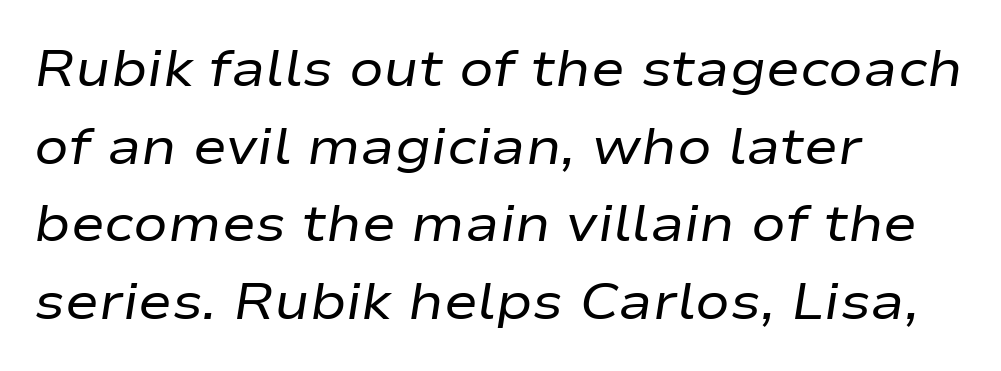
Q: Is the text bold? A: No.
Q: Is the text italic (slanted)? A: Yes, it leans right by about 9 degrees.
Q: Is the text underlined? A: No.
Q: How is the paragraph aligned? A: Left-aligned.
Q: Is the spacing between letters normal or unusually wide? A: Normal.
Q: Is the spacing between lines tight, normal or loose? A: Normal.
Q: Width (condensed, normal, or wide)? A: Wide.
Q: Stroke contrast? A: Low.
Q: x-height? A: Medium.
Q: Monospaced? A: No.
